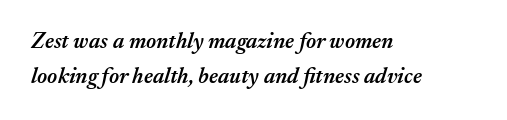
{"italic": "yes", "lean": "right", "slant_degrees": 17, "bold": "semi", "underline": "no", "align": "left", "line_spacing": "normal", "line_spacing_ratio": 1.59, "letter_spacing": "normal", "letter_spacing_em": 0.0, "glyph_px": 22}
